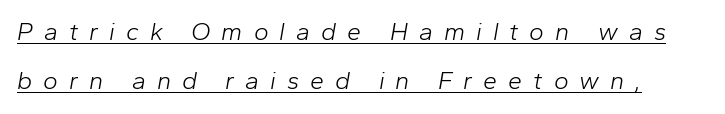
The image shows 25 px text type, italic (leaning right); set loose line spacing (1.97x), unusually wide letter spacing (+0.44 em), underlined.
